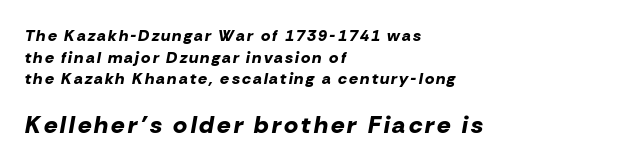
This is heavy type, rendered in bold. The vertical gap from one line to the next is medium. In CSS terms this would be text-align: left. Underlining? Definitely not there. Compared with ordinary roman type, these characters are visibly tilted.
